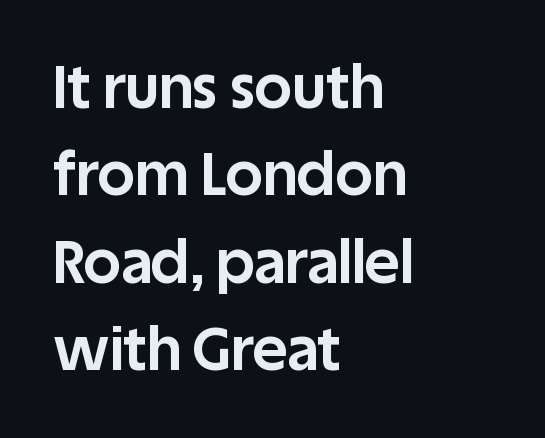
{"serif": "no", "italic": "no", "bold": "yes", "weight": "bold", "width": "normal", "stroke_contrast": "low", "x_height": "large", "monospaced": "no", "underline": "no", "align": "left", "line_spacing": "normal", "line_spacing_ratio": 1.48, "letter_spacing": "normal", "letter_spacing_em": 0.0, "glyph_px": 59}
